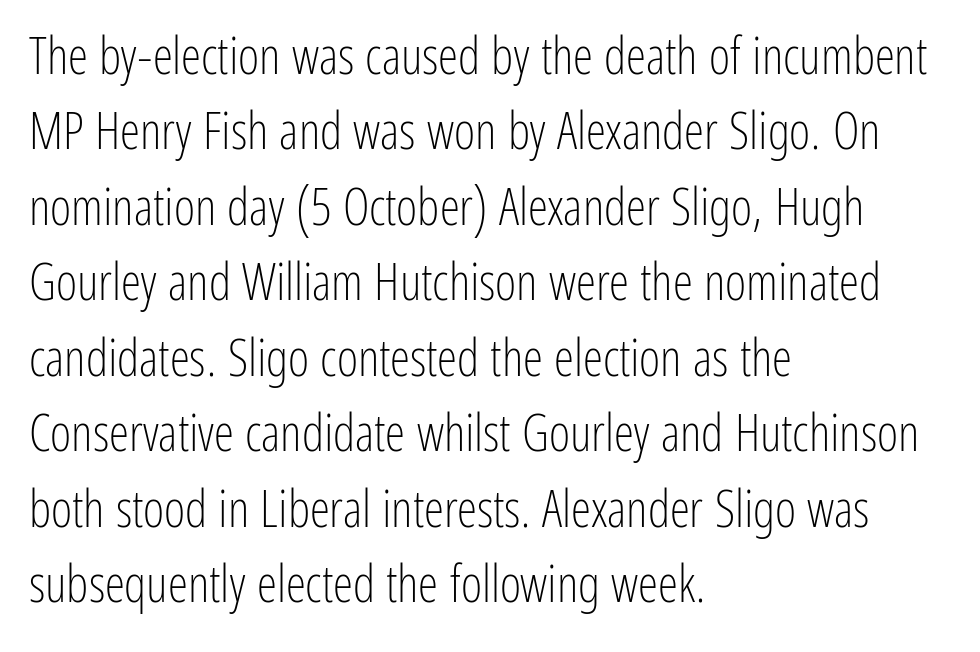
{"serif": "no", "italic": "no", "bold": "no", "weight": "light", "width": "condensed", "stroke_contrast": "low", "x_height": "medium", "monospaced": "no", "underline": "no", "align": "left", "line_spacing": "normal", "line_spacing_ratio": 1.48, "letter_spacing": "normal", "letter_spacing_em": 0.0, "glyph_px": 51}
